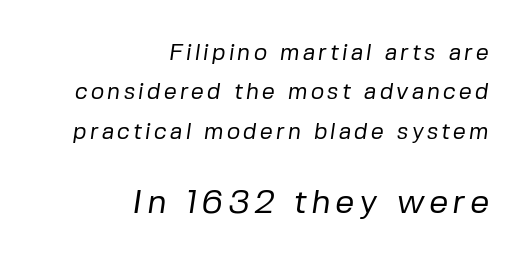
The image shows 34 px regular-weight sans-serif type; set right-aligned, line spacing 1.71x, not underlined; the second (bottom) block is 1.48x larger; low stroke contrast and a medium x-height.
